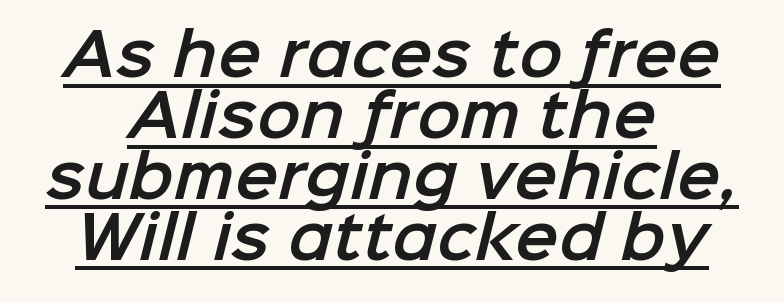
The image shows 58 px sans-serif type; set centered, tight line spacing (1.05x), normal letter spacing, underlined; low stroke contrast and a medium x-height.
